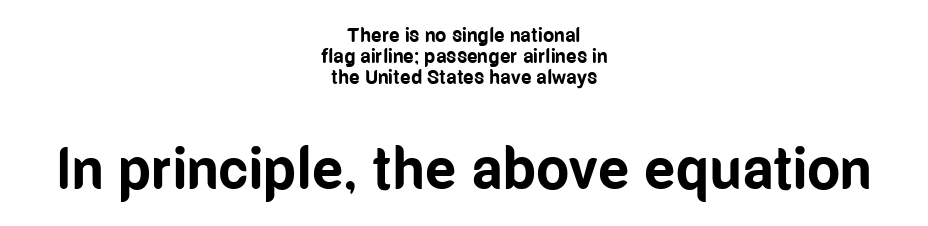
Notice how descenders almost collide with the ascenders below — that's tight leading. The glyphs in this specimen are sans serif. Does the weight exceed regular? Yes, all the way to bold. Glance below the letters and you will spot only blank space. This sample is center-justified, so both line endings float freely. Designer's note — italics off, roman on.
